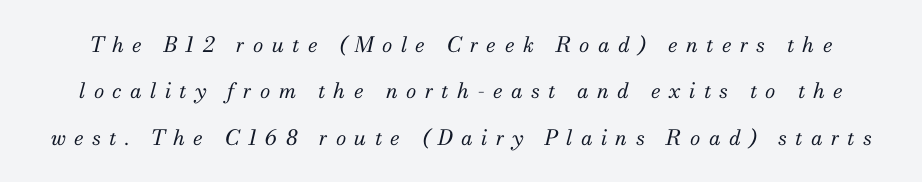
Q: Is the text bold? A: No.
Q: Is the text italic (slanted)? A: Yes, it leans right by about 13 degrees.
Q: Is the text underlined? A: No.
Q: Is the spacing between letters normal or unusually wide? A: Unusually wide.
Q: Is the spacing between lines tight, normal or loose? A: Loose.
